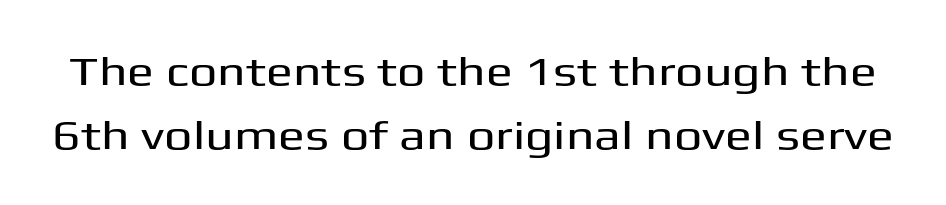
{"serif": "no", "italic": "no", "width": "wide", "stroke_contrast": "medium", "x_height": "medium", "monospaced": "no", "underline": "no", "line_spacing": "normal", "line_spacing_ratio": 1.59, "letter_spacing": "normal", "letter_spacing_em": 0.0, "glyph_px": 40}
